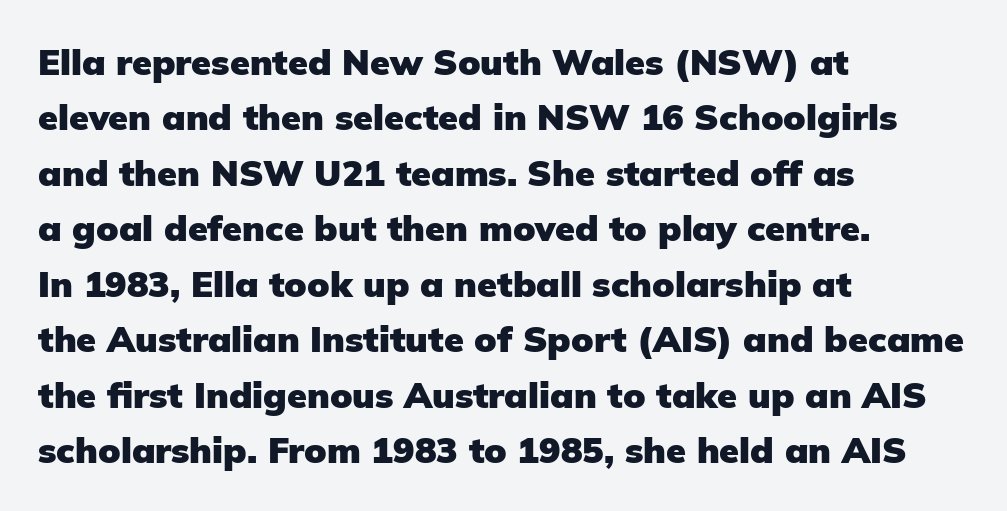
The image shows 36 px heavy sans-serif type, upright; set left-aligned, normal line spacing (1.54x), normal letter spacing, not underlined; low stroke contrast and a medium x-height.
